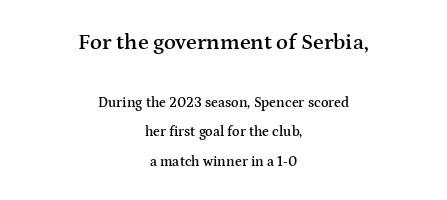
The image shows 22 px text type, upright; set centered, loose line spacing (2.1x), normal letter spacing, not underlined; the first (top) block is 1.57x larger.
